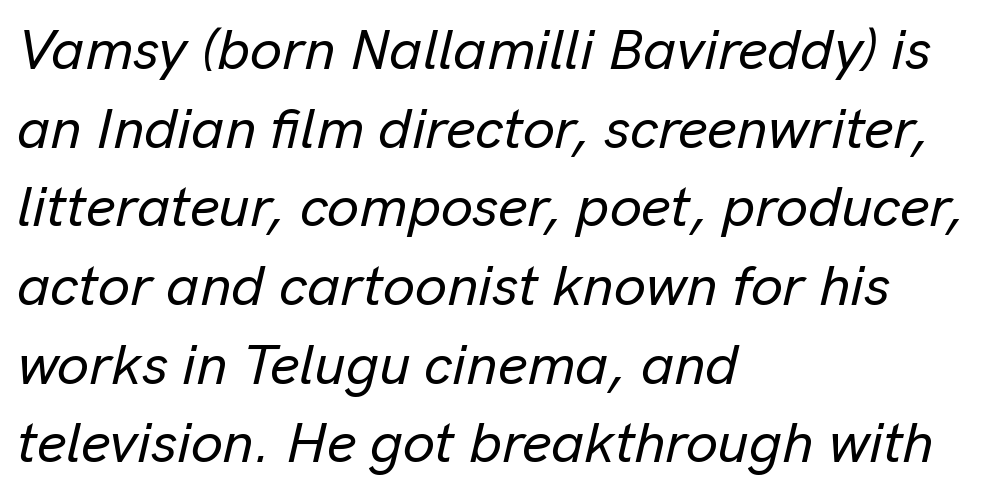
{"italic": "yes", "lean": "right", "slant_degrees": 13, "width": "normal", "stroke_contrast": "low", "x_height": "medium", "monospaced": "no", "underline": "no", "align": "left", "line_spacing": "normal", "line_spacing_ratio": 1.38, "letter_spacing": "normal", "letter_spacing_em": 0.0, "glyph_px": 57}
